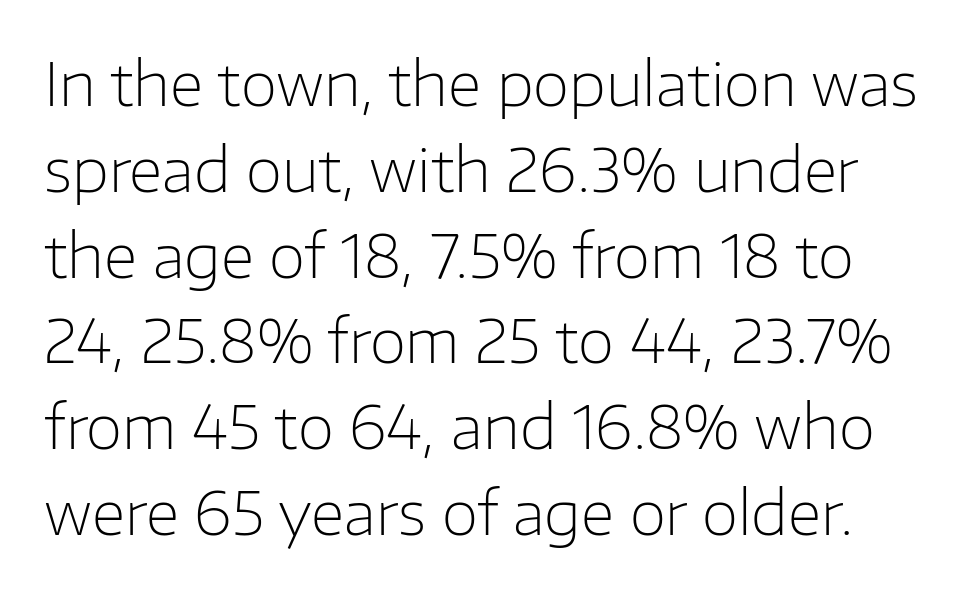
{"serif": "no", "italic": "no", "bold": "no", "weight": "light", "width": "normal", "stroke_contrast": "low", "x_height": "medium", "monospaced": "no", "underline": "no", "line_spacing": "normal", "line_spacing_ratio": 1.43, "letter_spacing": "normal", "letter_spacing_em": 0.0, "glyph_px": 60}
